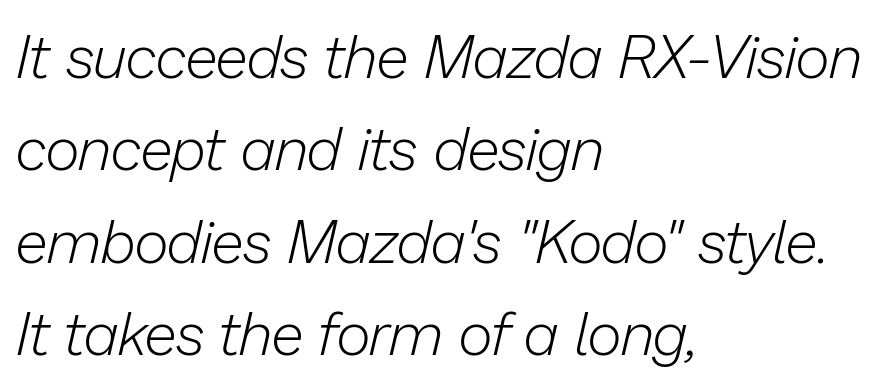
{"italic": "yes", "lean": "right", "slant_degrees": 13, "bold": "no", "weight": "light", "width": "normal", "stroke_contrast": "low", "x_height": "medium", "monospaced": "no", "underline": "no", "align": "left", "line_spacing": "normal", "line_spacing_ratio": 1.54, "letter_spacing": "normal", "letter_spacing_em": 0.0, "glyph_px": 60}
